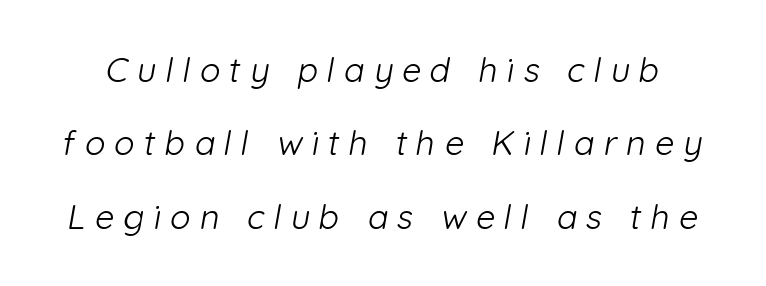
{"serif": "no", "bold": "no", "weight": "light", "width": "normal", "stroke_contrast": "low", "x_height": "medium", "monospaced": "no", "underline": "no", "line_spacing": "loose", "line_spacing_ratio": 2.16, "letter_spacing": "wide", "letter_spacing_em": 0.27, "glyph_px": 34}
